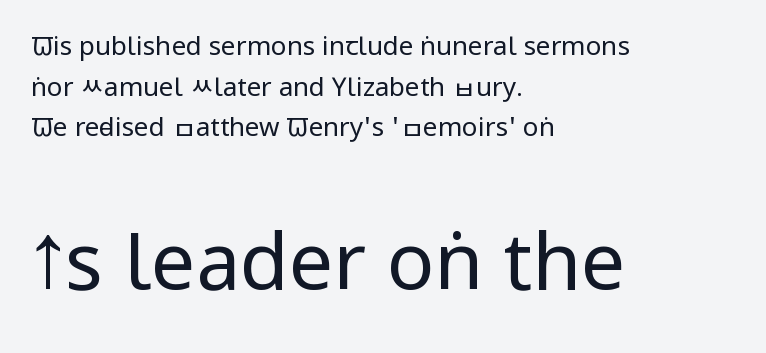
Q: Is the text bold? A: No.
Q: Is the text italic (slanted)? A: No, it is upright.
Q: Is the typeface a serif or a sans-serif typeface? A: Sans-serif.
Q: Is the text underlined? A: No.
Q: How is the paragraph aligned? A: Left-aligned.
Q: Is the spacing between letters normal or unusually wide? A: Normal.
Q: Is the spacing between lines tight, normal or loose? A: Normal.
Q: Which block of text is set in a larger size, the first (top) or the second (bottom)? A: The second (bottom) one.
Q: Width (condensed, normal, or wide)? A: Condensed.
Q: Stroke contrast? A: Low.
Q: x-height? A: Large.
Q: Monospaced? A: No.
